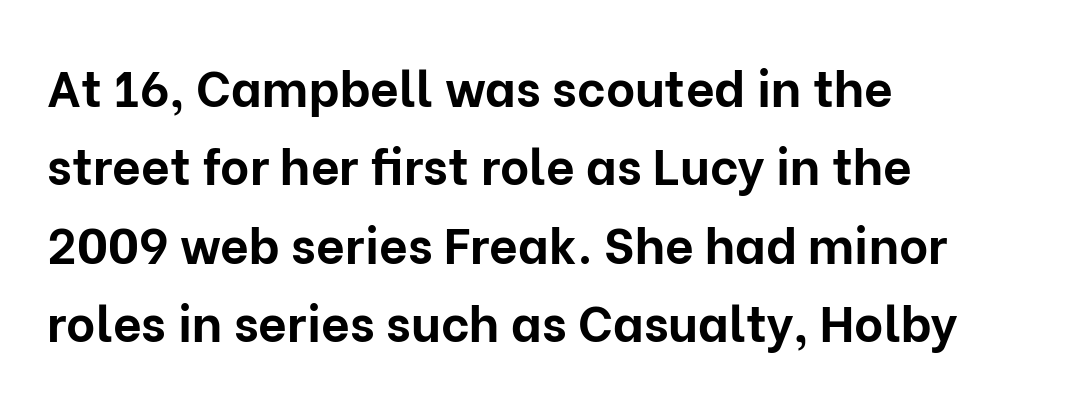
Check under the words: just untouched page. Do the characters align in a grid? No, the font is proportional. Does the weight exceed regular? Yes, all the way to bold. A typesetter would call this leading conventional body-copy spacing. The tracking reads as untouched default to a designer's eye. Check where the strokes stop: nothing finishes them off — pure sans.
